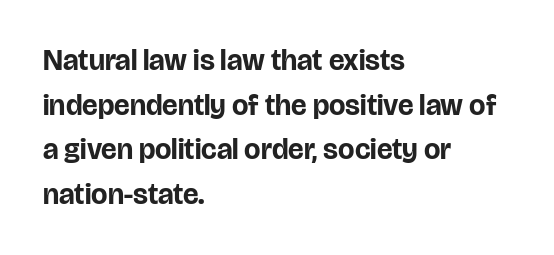
Students, note that the glyphs here touch the page at normal intervals. Serif or sans? Sans — the stroke terminals are bare. One-word summary of the alignment: left. Spacing verdict: proportional, widths tailored to each character. Nobody drew a line under any word here. Ascenders rise straight up at ninety degrees.
